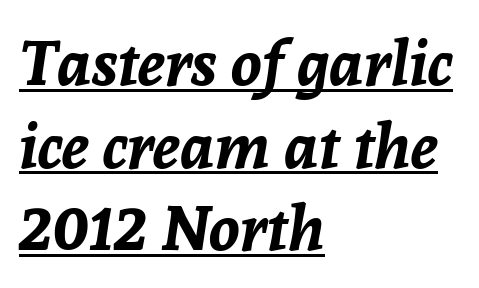
Caption: multi-line text, flush left, ragged right. Look at the stroke-to-counter ratio: heavy, a bold. The rows are spaced the way most documents space them. The font's italic variant was chosen for this text. Beneath each row of characters lies a ruled line.
